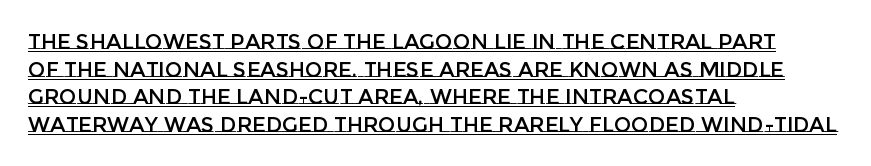
Descenders here cross a horizontal rule under the line. Is there any slant? The stems are plumb. The space between consecutive lines is moderate. Alignment: flush left. A typesetter would call this zero additional tracking.
